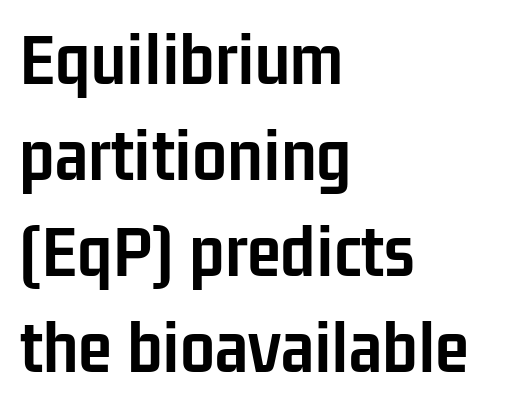
The image shows 78 px semibold, condensed sans-serif type, upright; set left-aligned, line spacing 1.23x, normal letter spacing, not underlined; low stroke contrast and a medium x-height.
